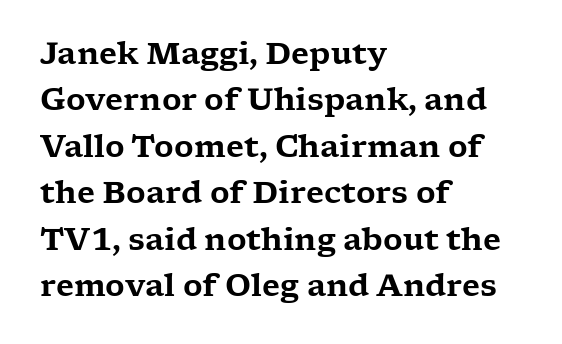
{"serif": "yes", "italic": "no", "width": "wide", "stroke_contrast": "low", "x_height": "medium", "monospaced": "no", "underline": "no", "align": "left", "line_spacing": "normal", "line_spacing_ratio": 1.55, "letter_spacing": "normal", "letter_spacing_em": 0.0, "glyph_px": 30}
